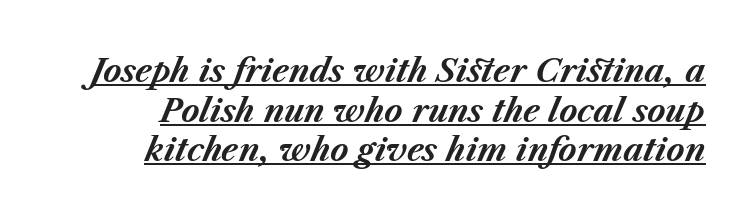
Compared with undecorated copy, this sample adds a rule below the words. Rendered with sloped, italic letterforms. Is the type bold? Yes — the strokes are clearly thick and heavy. Proportional: the letters do not fall into vertical columns. This sample uses plain, unmodified letter spacing. Baseline-to-baseline distance is the conventional proportion of letter height.
